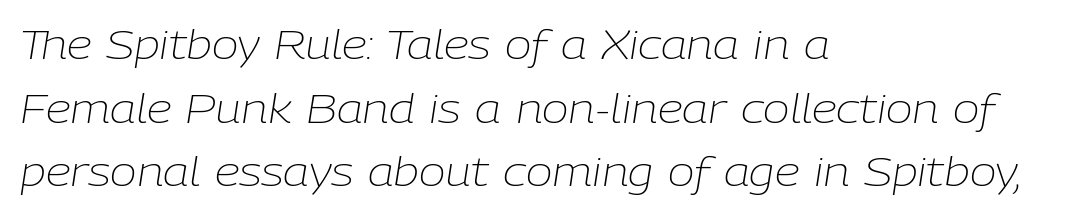
Decoration check: the copy has no underline. The font's italic variant was chosen for this text. Proportional: the letters do not fall into vertical columns. A classic flush-left, rag-right setting is used for this passage. Evenly set lines give the paragraph a standard silhouette.
